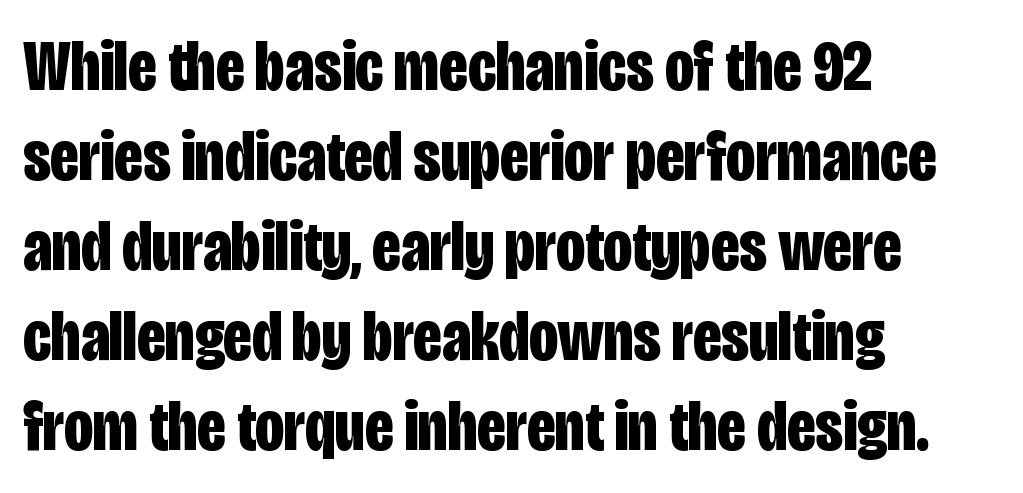
{"serif": "no", "italic": "no", "bold": "yes", "weight": "bold", "width": "condensed", "stroke_contrast": "low", "x_height": "large", "monospaced": "no", "underline": "no", "align": "left", "line_spacing": "normal", "line_spacing_ratio": 1.25, "letter_spacing": "normal", "letter_spacing_em": 0.0, "glyph_px": 72}
